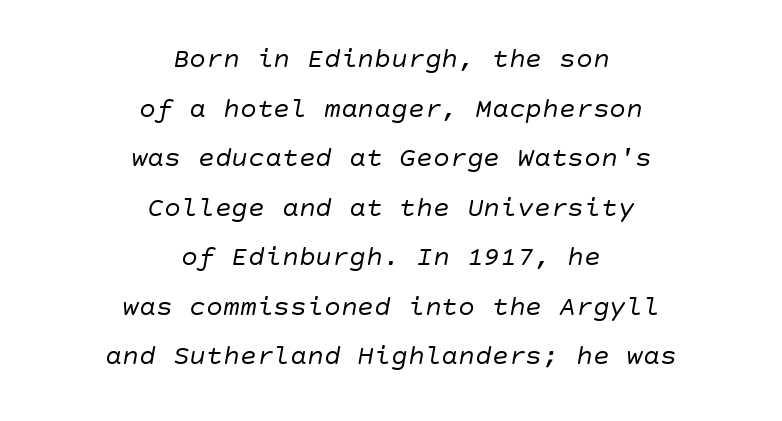
What stands out about the letter spacing? Nothing — it is the standard amount. The baseline area is clear. If you drew a line through each stem, it would be angled. Caption: multi-line text, centered on the measure. Unbolded letterforms with no extra heft.
